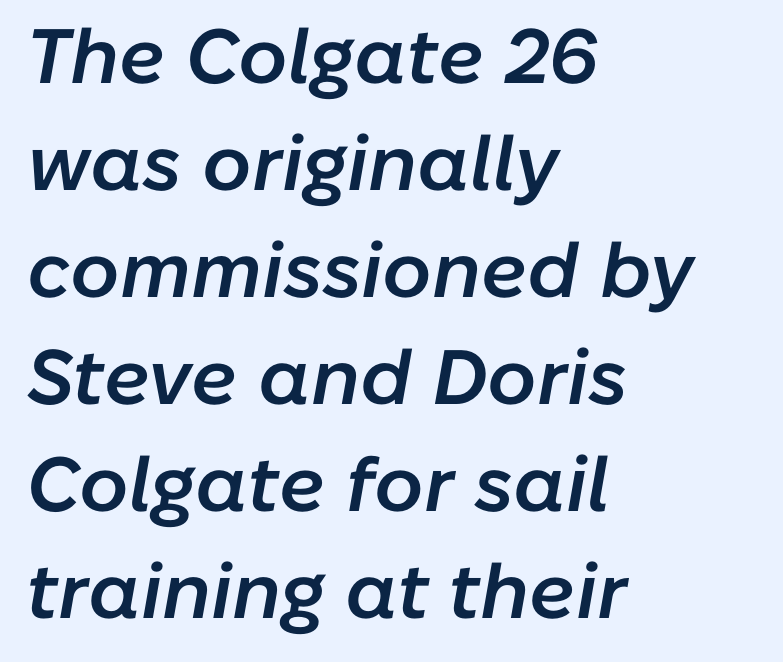
Decoration check: the copy has no underline. Students, this is semibold: more ink than regular, less than bold. Do the characters align in a grid? No, the font is proportional. Tracking here is standard; glyphs follow each other at the usual distance. Line spacing here is normal.
